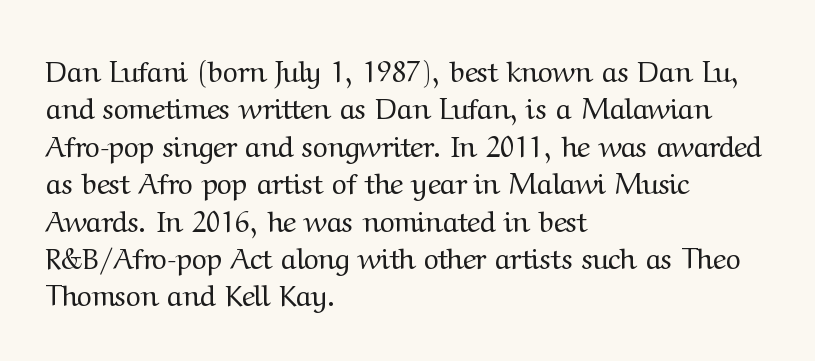
Q: Is the text bold? A: No.
Q: Is the text italic (slanted)? A: No, it is upright.
Q: Is the typeface a serif or a sans-serif typeface? A: Serif.
Q: Is the text underlined? A: No.
Q: How is the paragraph aligned? A: Left-aligned.
Q: Is the spacing between letters normal or unusually wide? A: Normal.
Q: Is the spacing between lines tight, normal or loose? A: Normal.
Q: Width (condensed, normal, or wide)? A: Normal.
Q: Stroke contrast? A: Medium.
Q: x-height? A: Medium.
Q: Monospaced? A: No.
